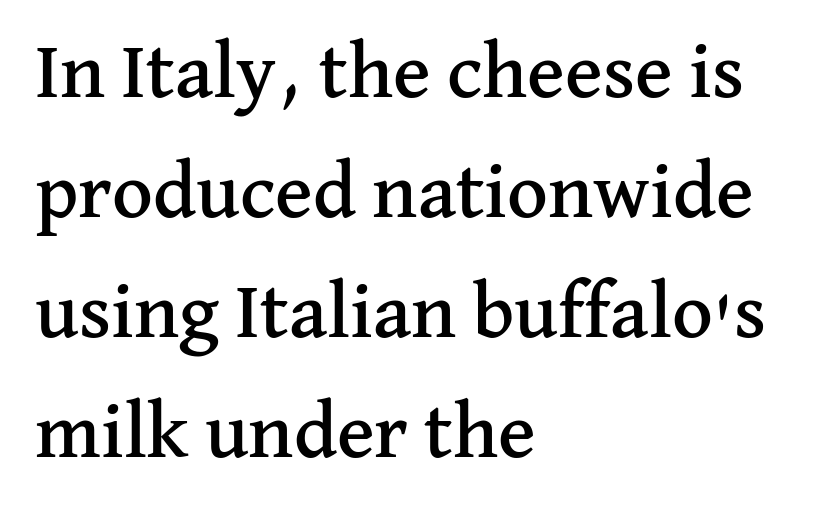
These lines keep a tight, regular rhythm from letter to letter. The letters stand straight up with perfectly vertical stems. The rendering uses a moderate line-height, typical for paragraphs. The words here are not underlined. The face used here is seriffed, in the tradition of book romans.
